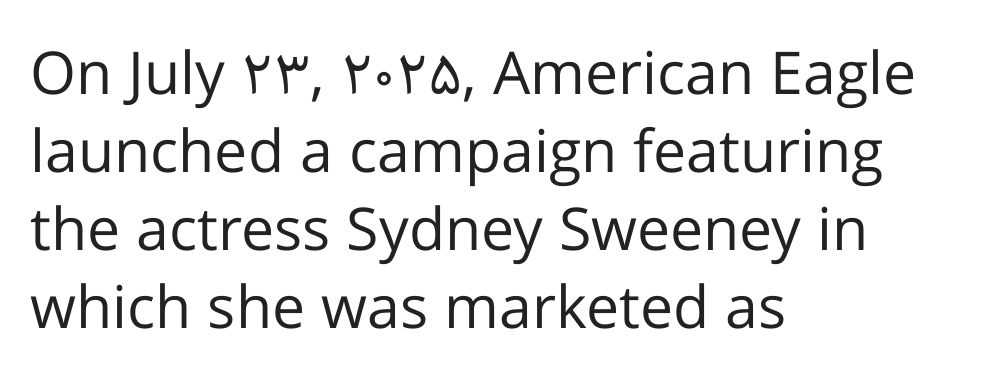
In CSS terms this would be text-align: left. A quiet, ordinary-to-light weight characterises the typeface. Think of a printed novel: that variable character pitch is what you see here. Look at the tracking — it's just the regular setting, nothing added.
